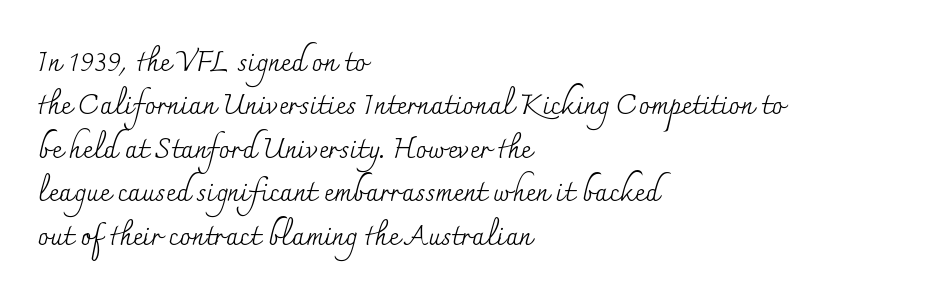
{"serif": "yes", "bold": "no", "weight": "regular", "width": "normal", "stroke_contrast": "medium", "x_height": "small", "monospaced": "no", "underline": "no", "align": "left", "line_spacing": "normal", "line_spacing_ratio": 1.55, "letter_spacing": "normal", "letter_spacing_em": 0.0, "glyph_px": 28}
